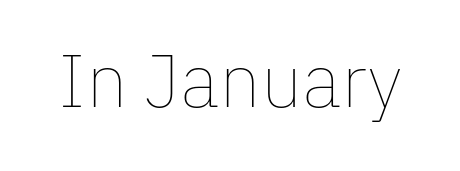
Every stem runs plumb, perpendicular to the baseline. Here the designer chose a conventional face with non-uniform glyph widths. The passage shown has conventional tracking throughout. Nothing heavy about these letters — not bold at all. Plain, unruled lines of type.
